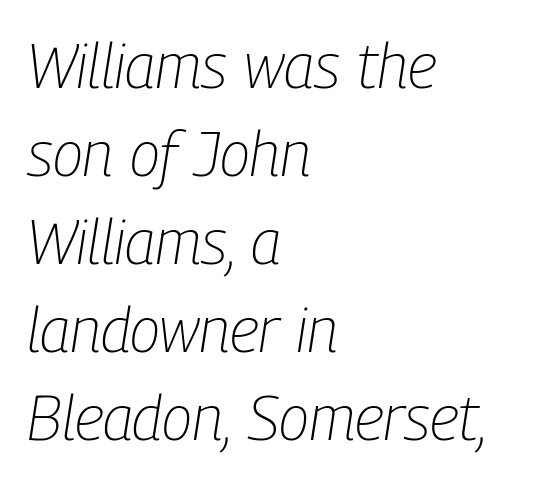
Q: Is the text bold? A: No.
Q: Is the text italic (slanted)? A: Yes, it leans right by about 9 degrees.
Q: Is the text underlined? A: No.
Q: How is the paragraph aligned? A: Left-aligned.
Q: Is the spacing between letters normal or unusually wide? A: Normal.
Q: Is the spacing between lines tight, normal or loose? A: Normal.
Q: Width (condensed, normal, or wide)? A: Condensed.
Q: Stroke contrast? A: Low.
Q: x-height? A: Medium.
Q: Monospaced? A: No.
